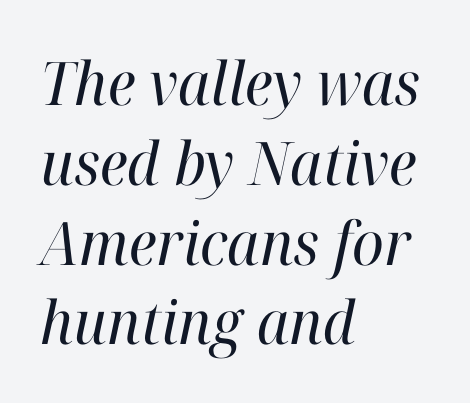
{"serif": "yes", "italic": "yes", "lean": "right", "slant_degrees": 12, "bold": "no", "weight": "regular", "width": "normal", "stroke_contrast": "high", "x_height": "medium", "monospaced": "no", "underline": "no", "align": "left", "line_spacing": "normal", "line_spacing_ratio": 1.33, "letter_spacing": "normal", "letter_spacing_em": 0.0, "glyph_px": 60}
